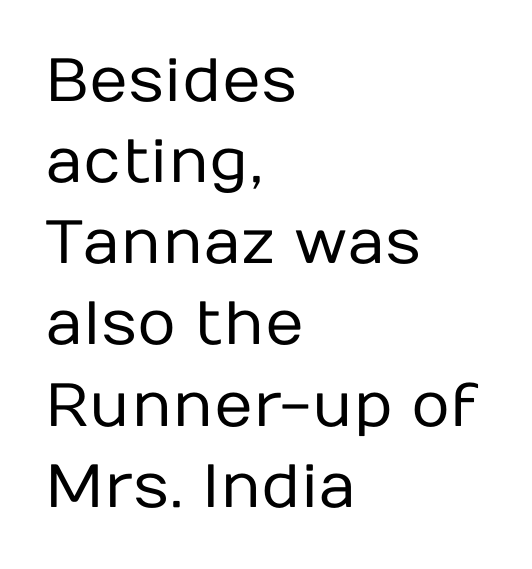
The image shows 61 px regular-weight sans-serif type, upright; set left-aligned, normal line spacing (1.33x), normal letter spacing, not underlined; low stroke contrast and a medium x-height.
